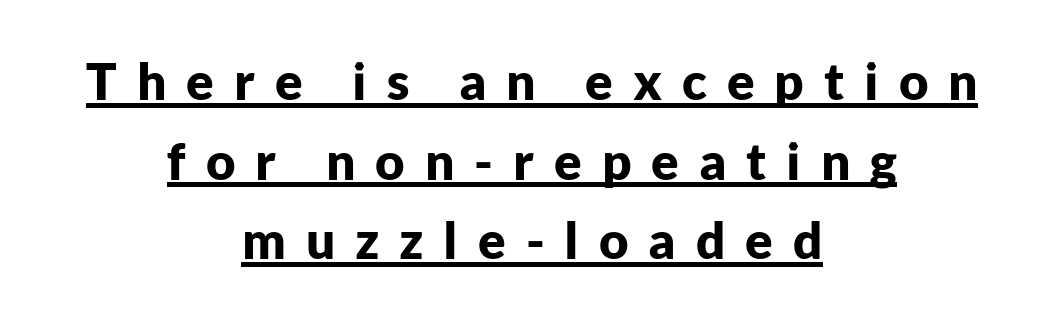
The image shows 51 px bold sans-serif type, upright; set centered, normal line spacing (1.56x), unusually wide letter spacing (+0.39 em), underlined; low stroke contrast and a medium x-height.
